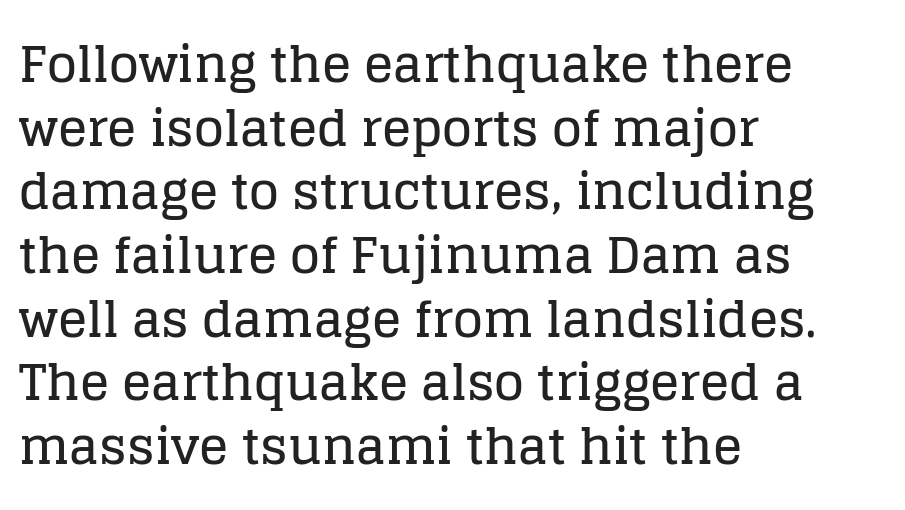
Rows of type keep a routine distance in the vertical direction. A roman cut, with each character standing at attention. Line beginnings align vertically; line endings do not. Standard letterfit; no display-style spreading of the glyphs. Each row of text sits above clean, open space. Think of a printed novel: that variable character pitch is what you see here.
